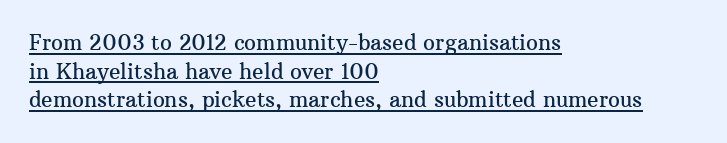
What decoration does the sample have? An underline. The line texture is even and compact thanks to regular tracking. A typesetter would call this leading conventional body-copy spacing. Posture: straight, roman, zero tilt. The rendering anchors every line to the left-hand side.
